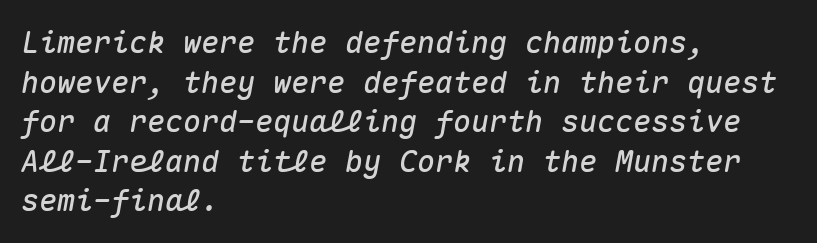
The image shows 30 px text type, italic (leaning right), monospaced; set left-aligned, normal line spacing (1.32x), normal letter spacing, not underlined; medium stroke contrast and a medium x-height.
